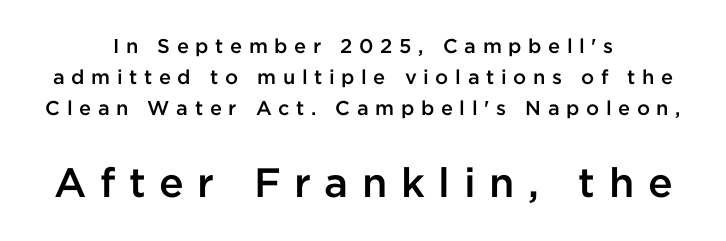
Q: Is the text bold? A: Semi-bold.
Q: Is the text italic (slanted)? A: No, it is upright.
Q: Is the typeface a serif or a sans-serif typeface? A: Sans-serif.
Q: Is the text underlined? A: No.
Q: How is the paragraph aligned? A: Centered.
Q: Is the spacing between letters normal or unusually wide? A: Unusually wide.
Q: Is the spacing between lines tight, normal or loose? A: Normal.
Q: Which block of text is set in a larger size, the first (top) or the second (bottom)? A: The second (bottom) one.
Q: Width (condensed, normal, or wide)? A: Normal.
Q: Stroke contrast? A: Low.
Q: x-height? A: Medium.
Q: Monospaced? A: No.
